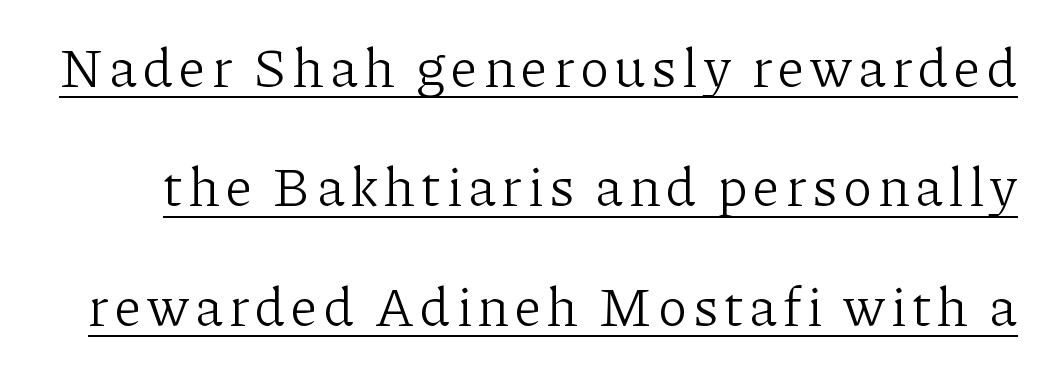
The image shows 55 px light serif type, upright; set loose line spacing (2.17x), underlined; low stroke contrast and a medium x-height.
